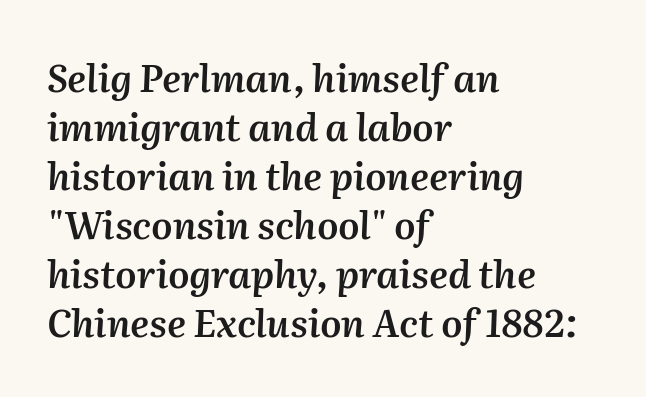
{"italic": "yes", "lean": "right", "slant_degrees": 2, "bold": "semi", "weight": "semibold", "width": "normal", "stroke_contrast": "medium", "x_height": "medium", "monospaced": "no", "underline": "no", "align": "left", "line_spacing": "normal", "line_spacing_ratio": 1.29, "letter_spacing": "normal", "letter_spacing_em": 0.0, "glyph_px": 38}
